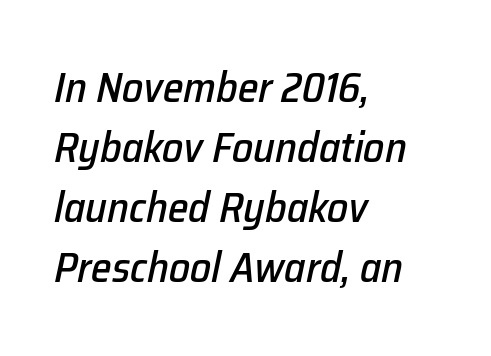
The image shows 42 px text type, italic (leaning right); set left-aligned, normal line spacing (1.43x), normal letter spacing, not underlined; low stroke contrast and a medium x-height.
